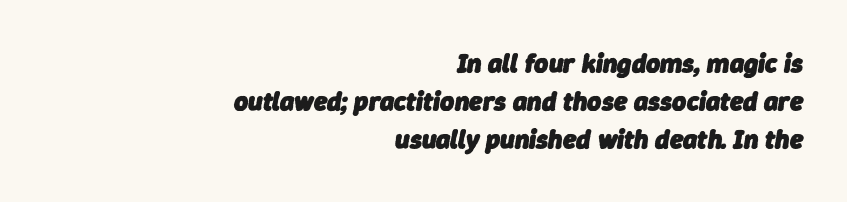
Q: Is the text bold? A: Yes.
Q: Is the text italic (slanted)? A: Yes, it leans right by about 9 degrees.
Q: Is the text underlined? A: No.
Q: How is the paragraph aligned? A: Right-aligned.
Q: Is the spacing between letters normal or unusually wide? A: Normal.
Q: Is the spacing between lines tight, normal or loose? A: Normal.
